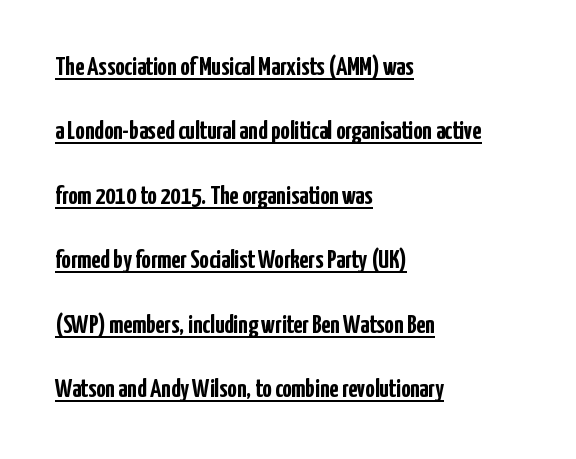
{"italic": "no", "bold": "yes", "underline": "yes", "align": "left", "line_spacing": "loose", "line_spacing_ratio": 2.48, "letter_spacing": "normal", "letter_spacing_em": 0.0, "glyph_px": 26}
